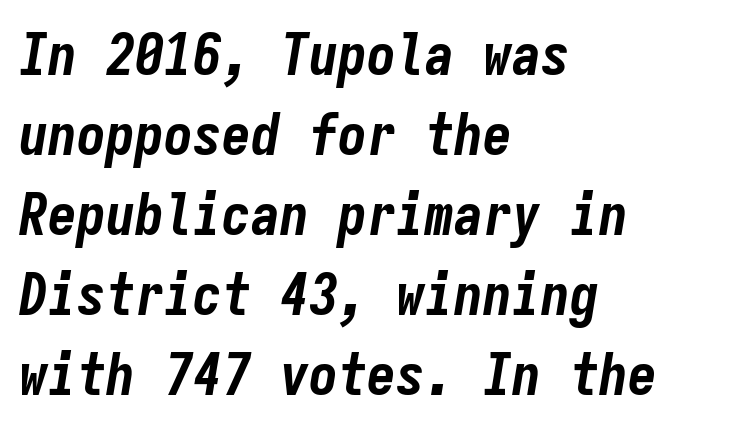
Q: Is the text bold? A: Yes.
Q: Is the text italic (slanted)? A: Yes, it leans right by about 9 degrees.
Q: Is the text underlined? A: No.
Q: How is the paragraph aligned? A: Left-aligned.
Q: Is the spacing between letters normal or unusually wide? A: Normal.
Q: Is the spacing between lines tight, normal or loose? A: Normal.
Q: Width (condensed, normal, or wide)? A: Condensed.
Q: Stroke contrast? A: Low.
Q: x-height? A: Medium.
Q: Monospaced? A: Yes.
